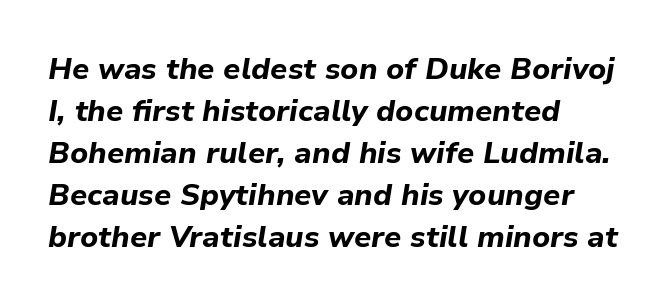
Q: Is the text bold? A: Yes.
Q: Is the text italic (slanted)? A: Yes, it leans right by about 9 degrees.
Q: Is the text underlined? A: No.
Q: How is the paragraph aligned? A: Left-aligned.
Q: Is the spacing between letters normal or unusually wide? A: Normal.
Q: Is the spacing between lines tight, normal or loose? A: Normal.
Q: Width (condensed, normal, or wide)? A: Normal.
Q: Stroke contrast? A: Low.
Q: x-height? A: Medium.
Q: Monospaced? A: No.
